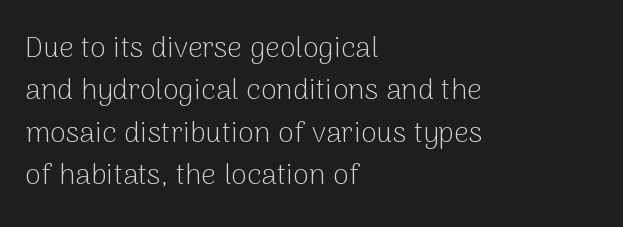
These glyphs show unthickened strokes, regular width or finer. Note the varied advance widths — an 'i' is clearly narrower than an 'm'. In terms of letterspacing, this is plain default setting. When letters stand straight like this, we call the style roman or upright. These lines are set flush left with a ragged right edge.
